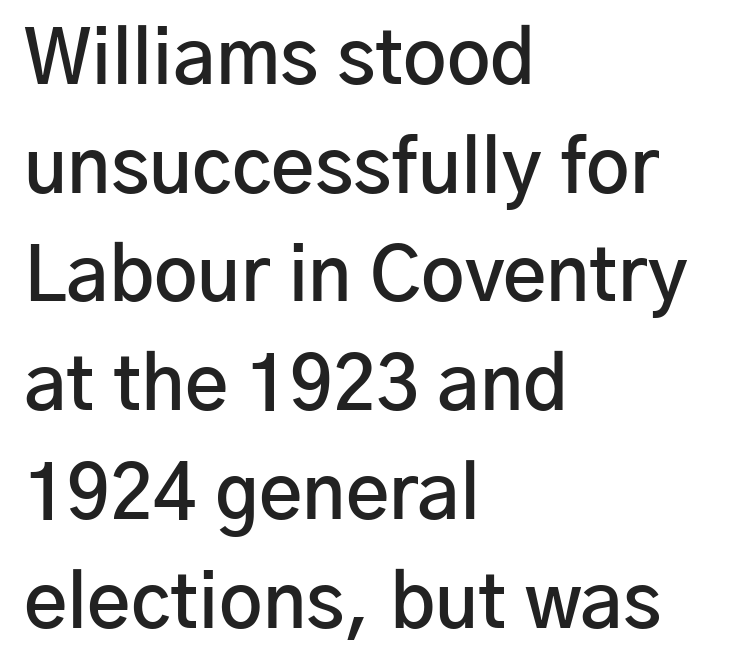
Is this a fixed-width face? No — the glyphs have proportional, varying widths. A semibold gives these letters moderate extra thickness, short of bold. The letters sit at their default tracking, neither squeezed nor spread. Horizontal bands of white between lines are of average thickness. This rendering uses left alignment, leaving the right contour irregular.
